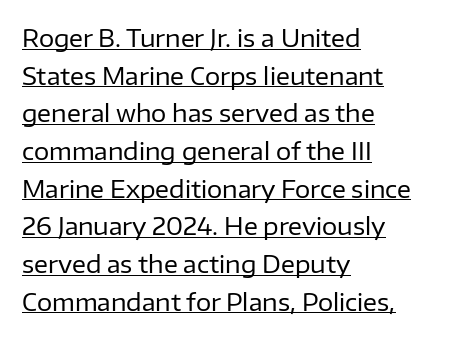
The image shows 24 px text type, upright; set left-aligned, normal line spacing (1.57x), normal letter spacing, underlined.
